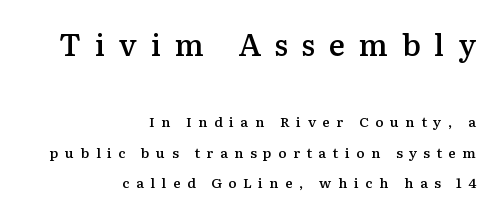
The image shows 30 px semibold serif type, upright; set right-aligned, loose line spacing (2.18x), unusually wide letter spacing (+0.46 em), not underlined; the first (top) block is 2.14x larger; medium stroke contrast and a medium x-height.
